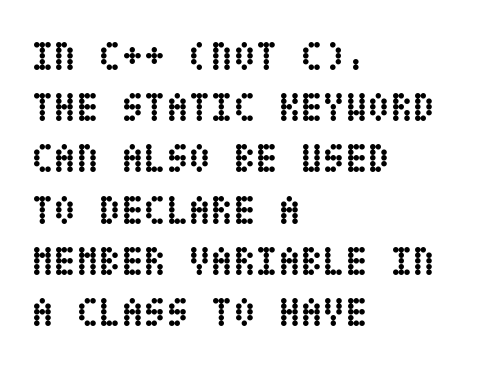
{"italic": "no", "bold": "yes", "weight": "semibold", "width": "condensed", "stroke_contrast": "low", "x_height": "large", "underline": "no", "align": "left", "line_spacing": "normal", "line_spacing_ratio": 1.25, "letter_spacing": "normal", "letter_spacing_em": 0.0, "glyph_px": 41}
